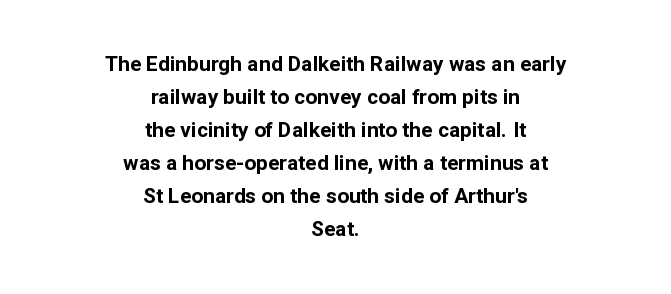
{"italic": "no", "bold": "yes", "underline": "no", "align": "center", "line_spacing": "normal", "line_spacing_ratio": 1.57, "letter_spacing": "normal", "letter_spacing_em": 0.0, "glyph_px": 21}
